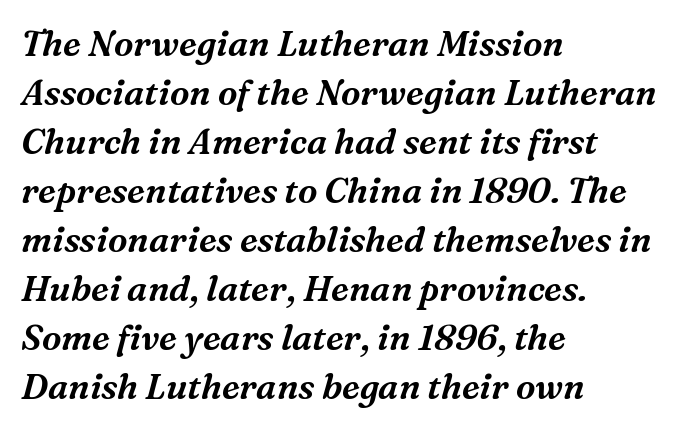
Character widths vary here, with narrow letters taking less room than wide ones. Bare-footed words on every line. Short and long lines alike share a common starting point at left. Italic? Definitely — the glyphs are oblique.
